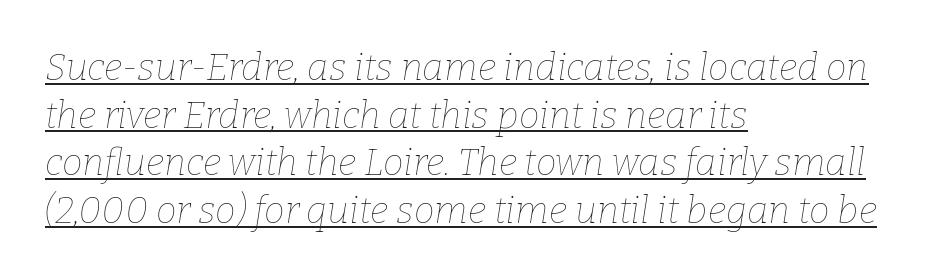
The image shows 37 px thin type, italic (leaning right); set left-aligned, normal line spacing (1.29x), normal letter spacing, underlined; low stroke contrast and a medium x-height.
